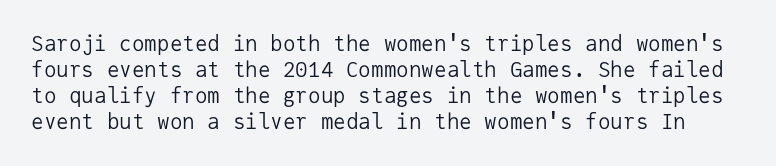
{"italic": "no", "bold": "no", "underline": "no", "line_spacing_ratio": 1.24, "letter_spacing": "normal", "letter_spacing_em": 0.0, "glyph_px": 21}
